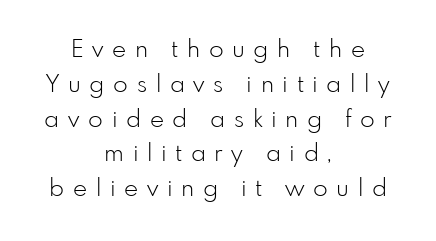
{"italic": "no", "bold": "no", "underline": "no", "align": "center", "line_spacing": "normal", "line_spacing_ratio": 1.45, "letter_spacing": "wide", "letter_spacing_em": 0.36, "glyph_px": 24}
